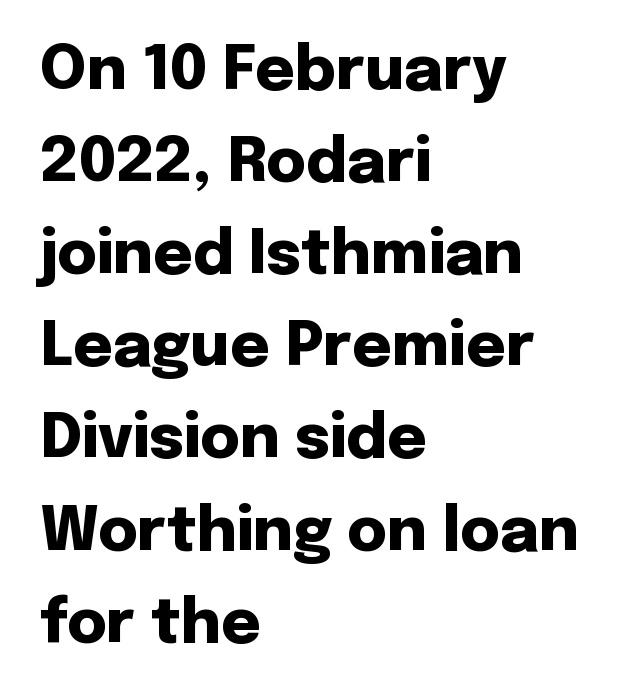
Q: Is the text bold? A: Yes.
Q: Is the text italic (slanted)? A: No, it is upright.
Q: Is the typeface a serif or a sans-serif typeface? A: Sans-serif.
Q: Is the text underlined? A: No.
Q: How is the paragraph aligned? A: Left-aligned.
Q: Is the spacing between letters normal or unusually wide? A: Normal.
Q: Is the spacing between lines tight, normal or loose? A: Normal.
Q: Width (condensed, normal, or wide)? A: Normal.
Q: Stroke contrast? A: Low.
Q: x-height? A: Medium.
Q: Monospaced? A: No.
